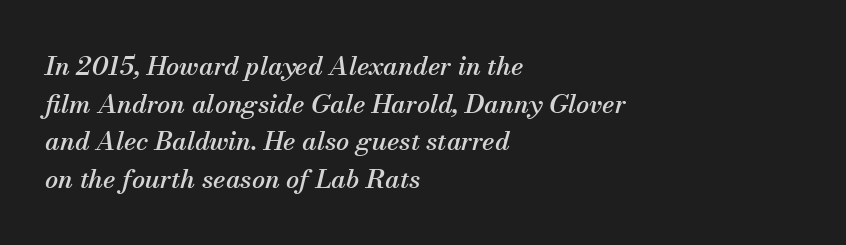
Q: Is the text italic (slanted)? A: Yes, it leans right by about 13 degrees.
Q: Is the text underlined? A: No.
Q: How is the paragraph aligned? A: Left-aligned.
Q: Is the spacing between letters normal or unusually wide? A: Normal.
Q: Is the spacing between lines tight, normal or loose? A: Normal.
